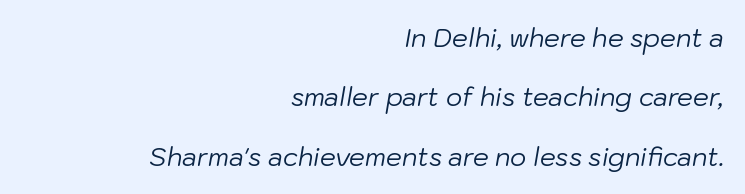
{"italic": "yes", "lean": "right", "slant_degrees": 10, "bold": "no", "underline": "no", "align": "right", "line_spacing": "loose", "line_spacing_ratio": 2.38, "letter_spacing": "normal", "letter_spacing_em": 0.0, "glyph_px": 25}
